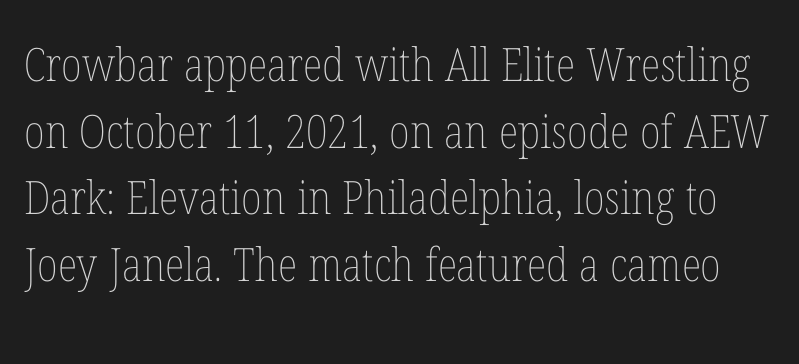
{"italic": "no", "bold": "no", "weight": "thin", "width": "condensed", "stroke_contrast": "low", "x_height": "medium", "monospaced": "no", "underline": "no", "line_spacing": "normal", "line_spacing_ratio": 1.45, "letter_spacing": "normal", "letter_spacing_em": 0.0, "glyph_px": 46}
